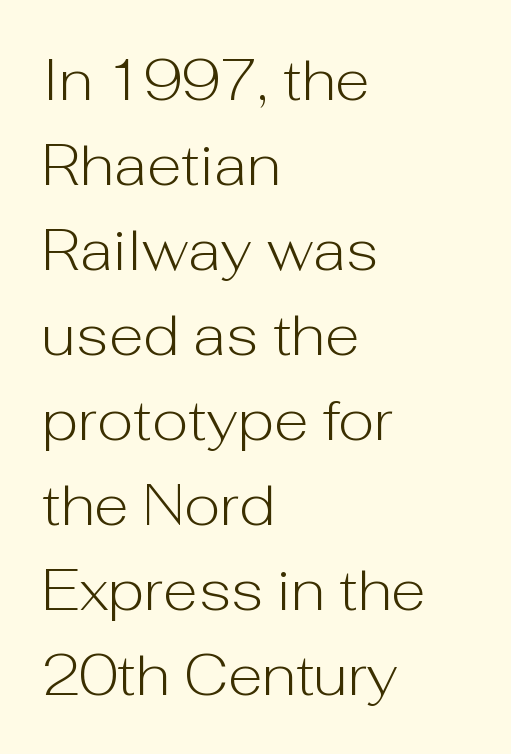
{"serif": "no", "italic": "no", "bold": "no", "weight": "light", "width": "normal", "stroke_contrast": "low", "x_height": "medium", "monospaced": "no", "underline": "no", "align": "left", "line_spacing": "normal", "line_spacing_ratio": 1.49, "letter_spacing": "normal", "letter_spacing_em": 0.0, "glyph_px": 57}
